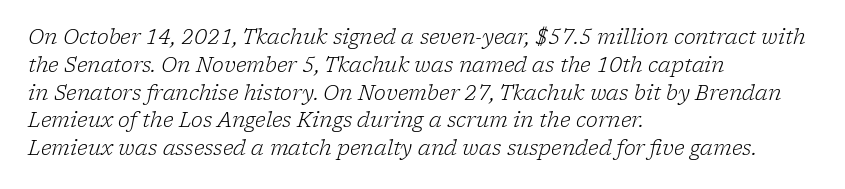
Q: Is the text bold? A: No.
Q: Is the text italic (slanted)? A: Yes, it leans right by about 17 degrees.
Q: Is the text underlined? A: No.
Q: How is the paragraph aligned? A: Left-aligned.
Q: Is the spacing between letters normal or unusually wide? A: Normal.
Q: Is the spacing between lines tight, normal or loose? A: Normal.
